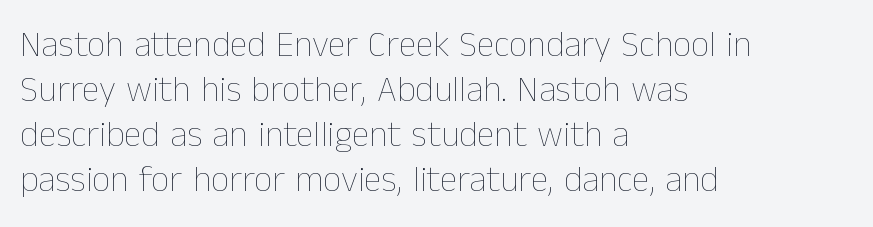
{"italic": "no", "bold": "no", "weight": "thin", "width": "normal", "stroke_contrast": "low", "x_height": "medium", "monospaced": "no", "underline": "no", "align": "left", "line_spacing": "normal", "line_spacing_ratio": 1.25, "letter_spacing": "normal", "letter_spacing_em": 0.0, "glyph_px": 36}
